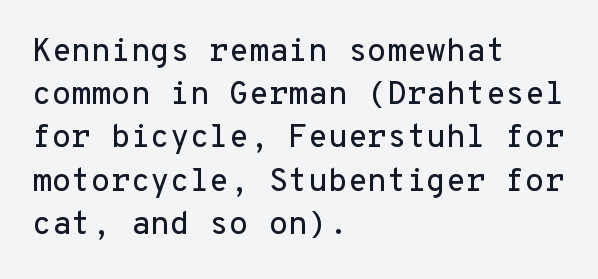
The image shows 32 px sans-serif type, upright, monospaced; set left-aligned, normal line spacing (1.35x), normal letter spacing, not underlined; low stroke contrast and a medium x-height.
